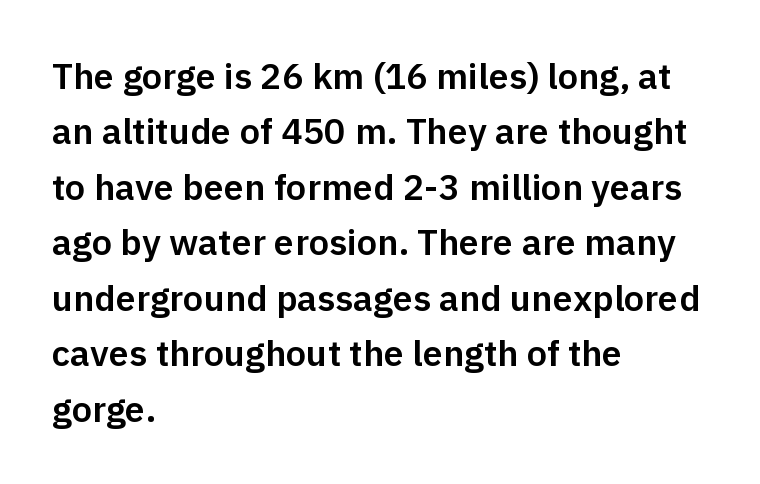
{"serif": "no", "italic": "no", "width": "normal", "stroke_contrast": "low", "x_height": "medium", "monospaced": "no", "underline": "no", "align": "left", "line_spacing": "normal", "line_spacing_ratio": 1.54, "letter_spacing": "normal", "letter_spacing_em": 0.0, "glyph_px": 36}
